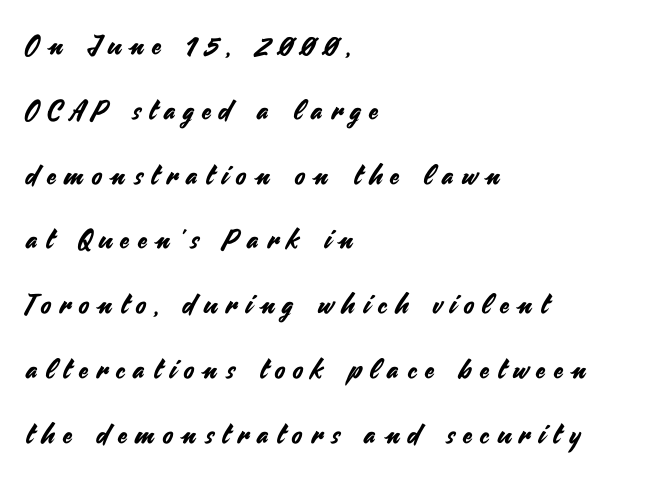
The image shows 27 px text type; set left-aligned, loose line spacing (2.4x), unusually wide letter spacing (+0.32 em), not underlined.
